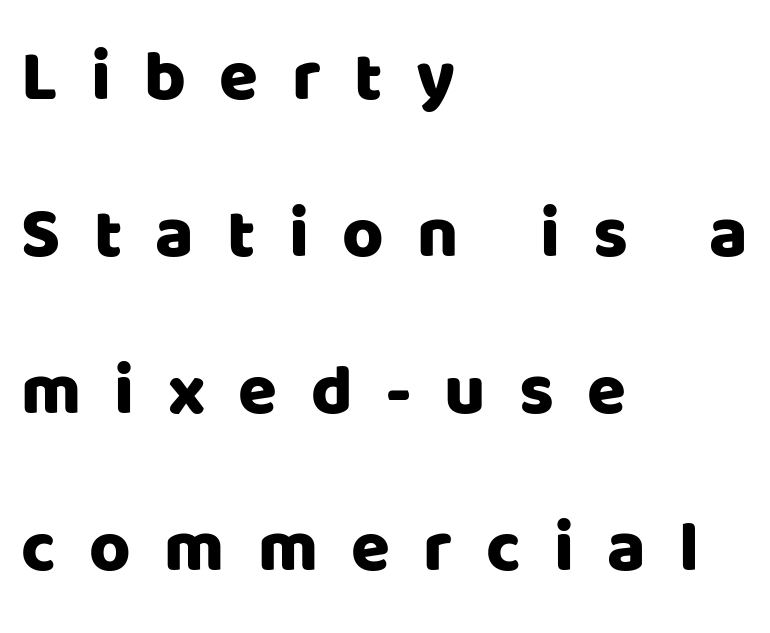
Q: Is the text italic (slanted)? A: No, it is upright.
Q: Is the typeface a serif or a sans-serif typeface? A: Sans-serif.
Q: Is the text underlined? A: No.
Q: How is the paragraph aligned? A: Left-aligned.
Q: Is the spacing between letters normal or unusually wide? A: Unusually wide.
Q: Is the spacing between lines tight, normal or loose? A: Loose.
Q: Width (condensed, normal, or wide)? A: Normal.
Q: Stroke contrast? A: Low.
Q: x-height? A: Large.
Q: Monospaced? A: No.
